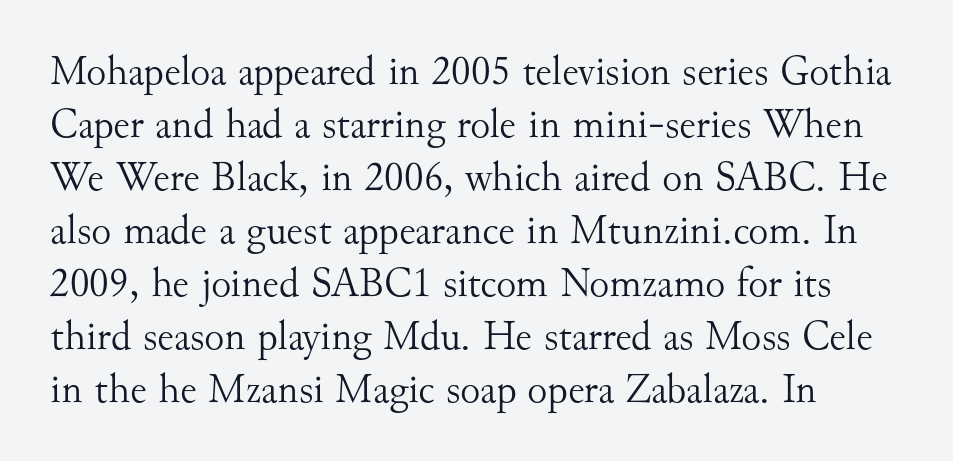
Q: Is the text bold? A: No.
Q: Is the text italic (slanted)? A: No, it is upright.
Q: Is the typeface a serif or a sans-serif typeface? A: Serif.
Q: Is the text underlined? A: No.
Q: How is the paragraph aligned? A: Left-aligned.
Q: Is the spacing between letters normal or unusually wide? A: Normal.
Q: Is the spacing between lines tight, normal or loose? A: Normal.
Q: Width (condensed, normal, or wide)? A: Normal.
Q: Stroke contrast? A: Medium.
Q: x-height? A: Small.
Q: Monospaced? A: No.
